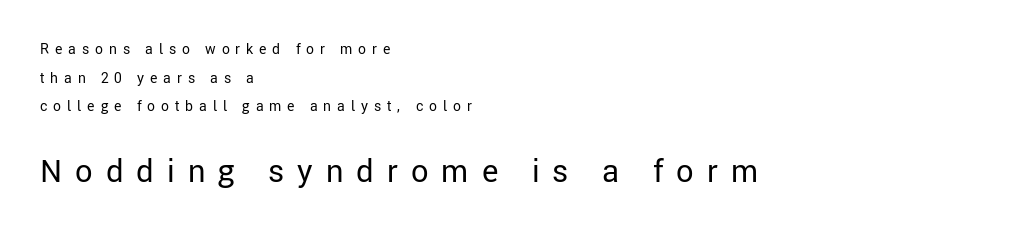
What kind of face is this? One without serifs — a sans. Note the varied advance widths — an 'i' is clearly narrower than an 'm'. What stands out about the letter spacing? Its width — letters are far apart. Horizontal alignment here is leftward, the default for most running prose. The specimen reads as upright at a glance. Horizontal bands of white between lines are thick stripes.
